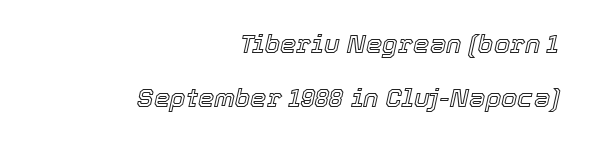
{"italic": "yes", "lean": "right", "slant_degrees": 12, "underline": "no", "align": "right", "line_spacing": "loose", "line_spacing_ratio": 2.08, "letter_spacing": "normal", "letter_spacing_em": 0.0, "glyph_px": 26}
